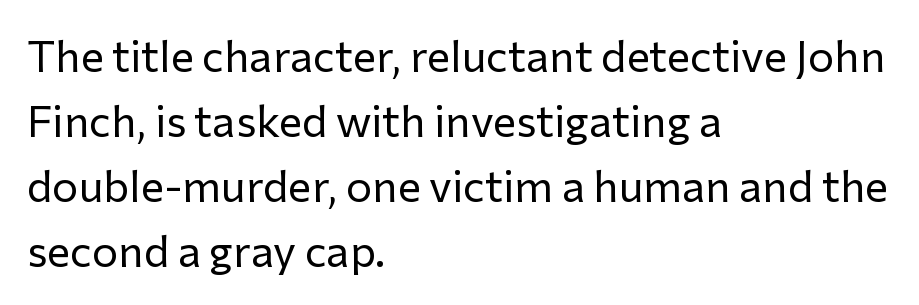
{"serif": "no", "italic": "no", "bold": "no", "weight": "regular", "width": "normal", "stroke_contrast": "low", "x_height": "medium", "monospaced": "no", "underline": "no", "align": "left", "line_spacing": "normal", "line_spacing_ratio": 1.48, "letter_spacing": "normal", "letter_spacing_em": 0.0, "glyph_px": 44}
